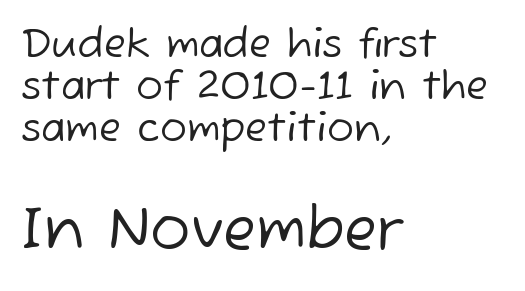
Is this a heavy cut? Hardly; it is regular or lighter. Students, observe: this is what under-led, compact text looks like. Letters rest on an invisible, unmarked baseline. Reading top to bottom, the characters get bigger at the block break. The face used here is rendered with its standard letterfit. Each line starts at the same left margin while the right side varies.
